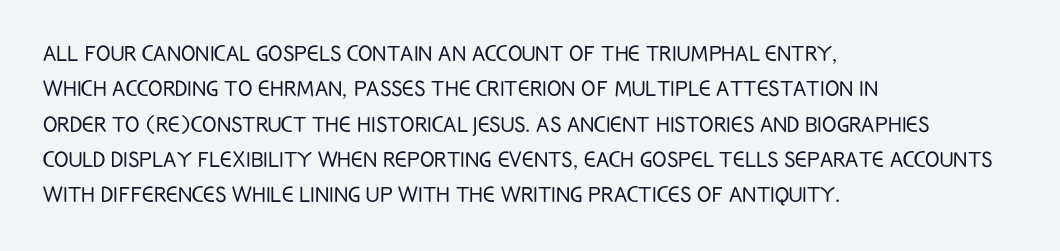
Q: Is the text bold? A: No.
Q: Is the text italic (slanted)? A: No, it is upright.
Q: Is the text underlined? A: No.
Q: How is the paragraph aligned? A: Left-aligned.
Q: Is the spacing between letters normal or unusually wide? A: Normal.
Q: Is the spacing between lines tight, normal or loose? A: Normal.
